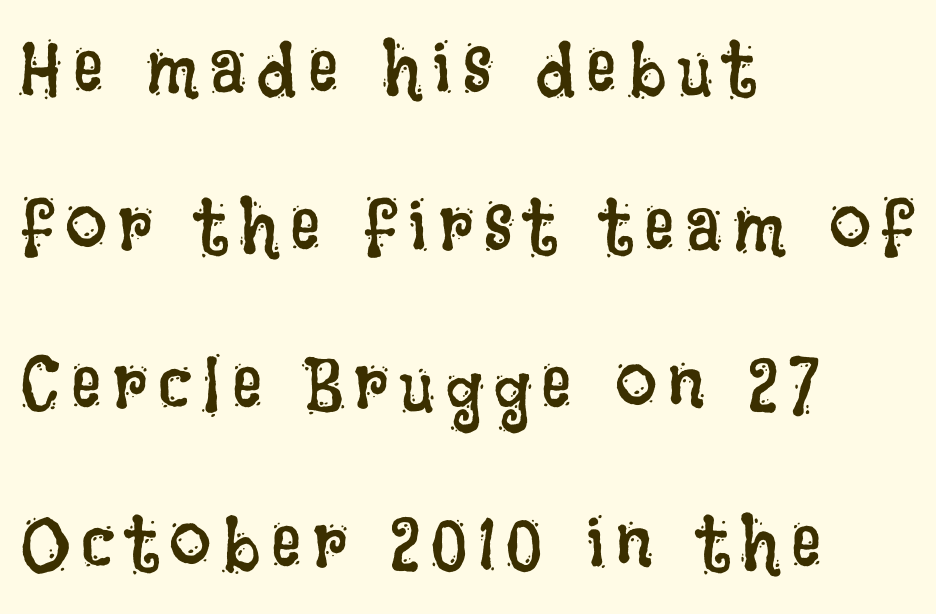
Q: Is the text bold? A: No.
Q: Is the text italic (slanted)? A: No, it is upright.
Q: Is the text underlined? A: No.
Q: How is the paragraph aligned? A: Left-aligned.
Q: Is the spacing between lines tight, normal or loose? A: Loose.
Q: Width (condensed, normal, or wide)? A: Condensed.
Q: Stroke contrast? A: Low.
Q: x-height? A: Large.
Q: Monospaced? A: No.
